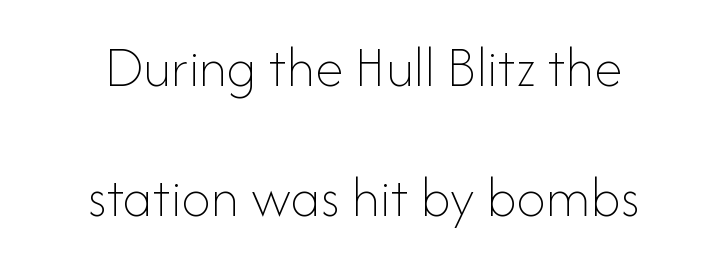
These lines keep a tight, regular rhythm from letter to letter. The baseline area is clear. Reading down the block, each line starts at a different indent, mirrored at its end. Vertically, the passage feels expansive, rows floating well apart. You could not count columns in this text — the font is proportionally spaced. The typeface has the unassuming heft of standard copy or less.
